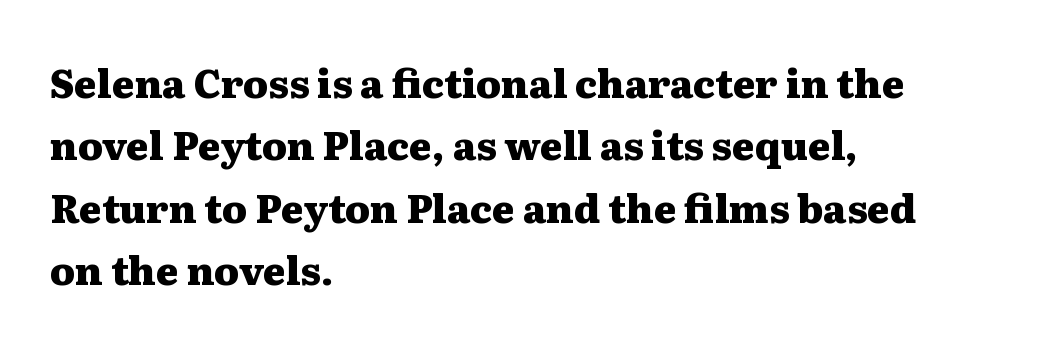
The image shows 39 px heavy, wide serif type, upright; set left-aligned, normal line spacing (1.6x), normal letter spacing, not underlined; medium stroke contrast and a medium x-height.
